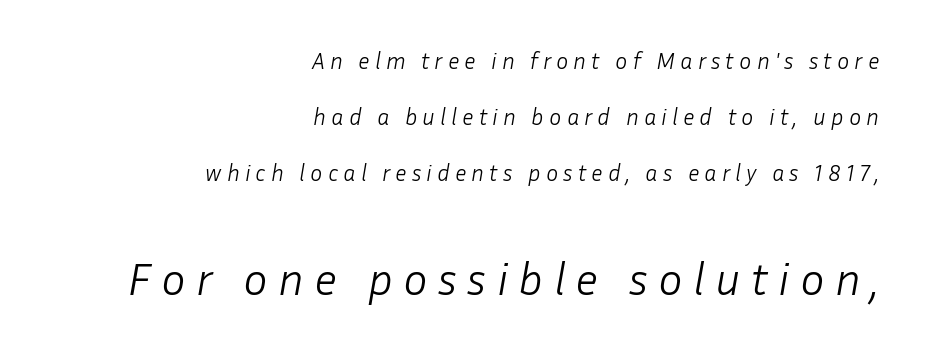
{"italic": "yes", "lean": "right", "slant_degrees": 10, "bold": "no", "weight": "light", "width": "normal", "stroke_contrast": "low", "x_height": "medium", "monospaced": "no", "underline": "no", "align": "right", "line_spacing": "loose", "line_spacing_ratio": 2.43, "letter_spacing": "wide", "letter_spacing_em": 0.22, "larger_block": "second", "size_ratio": 2.0, "glyph_px": 46}
